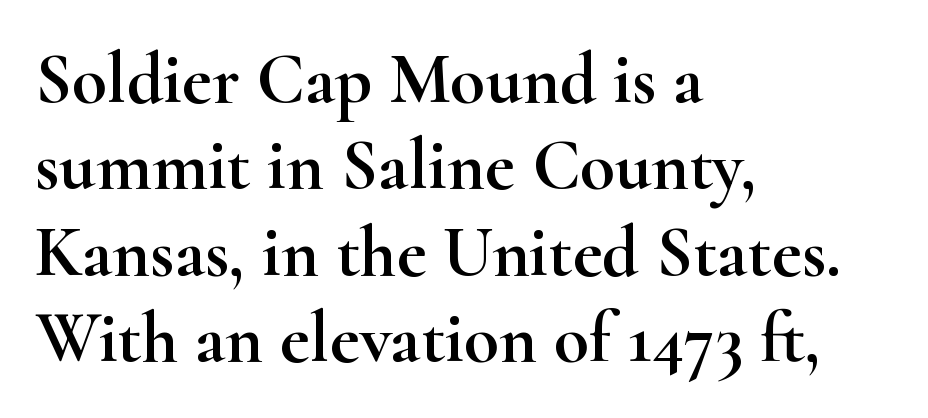
Q: Is the text italic (slanted)? A: No, it is upright.
Q: Is the typeface a serif or a sans-serif typeface? A: Serif.
Q: Is the text underlined? A: No.
Q: How is the paragraph aligned? A: Left-aligned.
Q: Is the spacing between letters normal or unusually wide? A: Normal.
Q: Width (condensed, normal, or wide)? A: Wide.
Q: Stroke contrast? A: High.
Q: x-height? A: Small.
Q: Monospaced? A: No.
